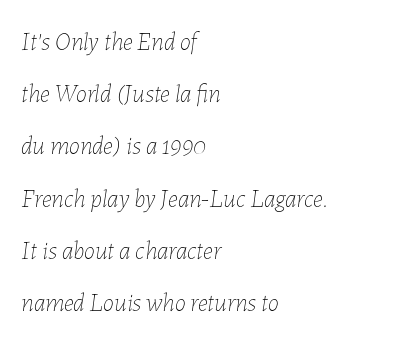
Q: Is the text bold? A: No.
Q: Is the text italic (slanted)? A: Yes, it leans right by about 7 degrees.
Q: Is the text underlined? A: No.
Q: How is the paragraph aligned? A: Left-aligned.
Q: Is the spacing between letters normal or unusually wide? A: Normal.
Q: Is the spacing between lines tight, normal or loose? A: Loose.
